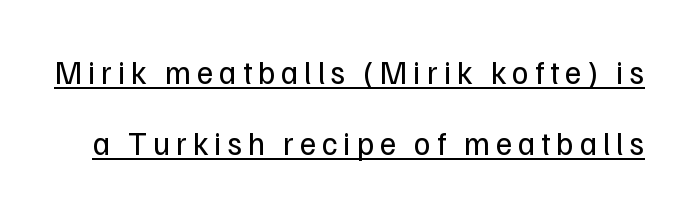
Q: Is the text bold? A: No.
Q: Is the text italic (slanted)? A: No, it is upright.
Q: Is the typeface a serif or a sans-serif typeface? A: Sans-serif.
Q: Is the text underlined? A: Yes.
Q: Is the spacing between lines tight, normal or loose? A: Loose.
Q: Width (condensed, normal, or wide)? A: Normal.
Q: Stroke contrast? A: Low.
Q: x-height? A: Medium.
Q: Monospaced? A: No.
